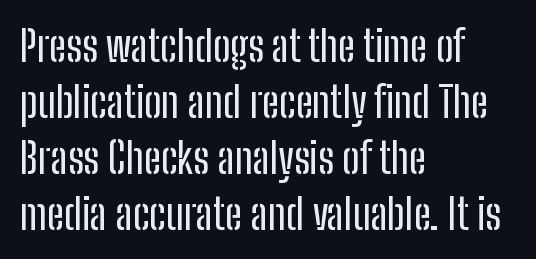
Tracking here is standard; glyphs follow each other at the usual distance. The typography opts for an upright posture over an oblique one. Line starts are locked; line ends wander. Check the space under the baseline: it is left empty. Stroke terminals: plain, sans-serif.
